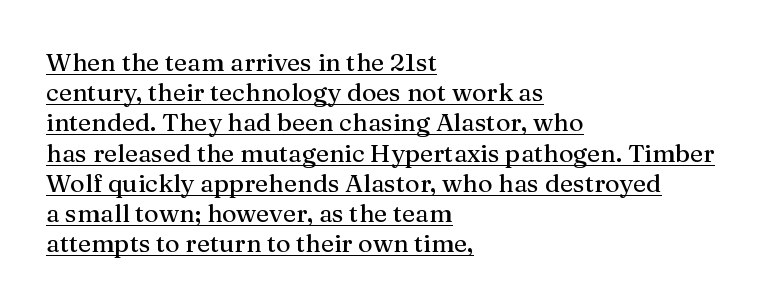
{"italic": "no", "underline": "yes", "align": "left", "line_spacing_ratio": 1.21, "letter_spacing": "normal", "letter_spacing_em": 0.0, "glyph_px": 25}
